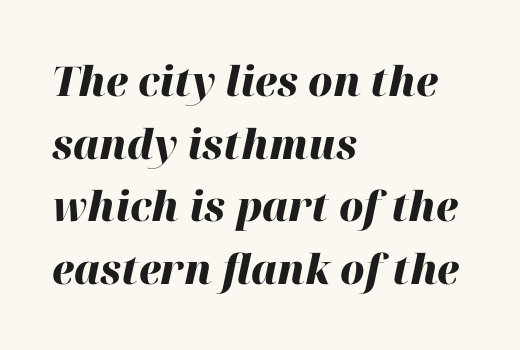
Q: Is the text bold? A: Yes.
Q: Is the text italic (slanted)? A: Yes, it leans right by about 12 degrees.
Q: Is the text underlined? A: No.
Q: How is the paragraph aligned? A: Left-aligned.
Q: Is the spacing between letters normal or unusually wide? A: Normal.
Q: Is the spacing between lines tight, normal or loose? A: Normal.
Q: Width (condensed, normal, or wide)? A: Normal.
Q: Stroke contrast? A: High.
Q: x-height? A: Medium.
Q: Monospaced? A: No.
